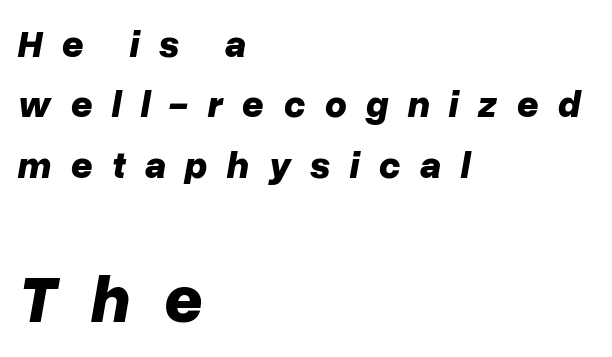
{"italic": "yes", "lean": "right", "slant_degrees": 10, "bold": "yes", "weight": "bold", "width": "normal", "stroke_contrast": "low", "x_height": "medium", "monospaced": "no", "underline": "no", "align": "left", "line_spacing": "normal", "line_spacing_ratio": 1.59, "letter_spacing": "wide", "letter_spacing_em": 0.5, "larger_block": "second", "size_ratio": 1.76, "glyph_px": 67}
